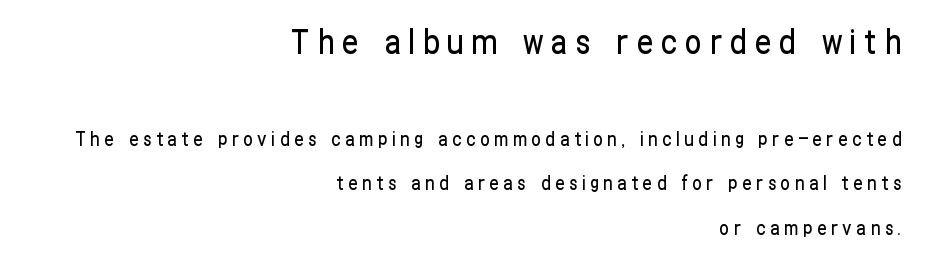
The image shows 33 px condensed sans-serif type, upright; set right-aligned, loose line spacing (2.34x), unusually wide letter spacing (+0.24 em), not underlined; the first (top) block is 1.74x larger; low stroke contrast and a medium x-height.
